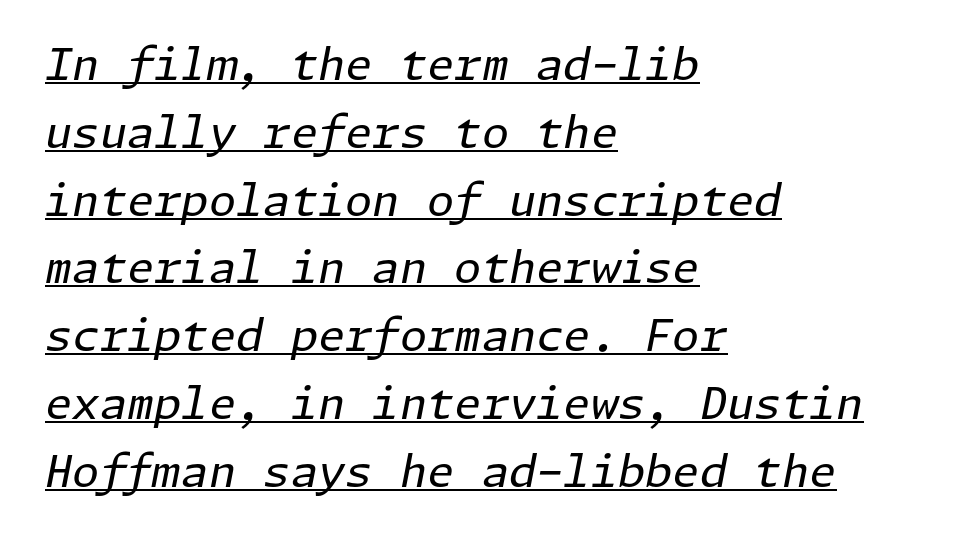
{"italic": "yes", "lean": "right", "slant_degrees": 11, "bold": "no", "weight": "regular", "width": "normal", "stroke_contrast": "low", "x_height": "medium", "underline": "yes", "align": "left", "line_spacing": "normal", "line_spacing_ratio": 1.54, "letter_spacing": "normal", "letter_spacing_em": 0.0, "glyph_px": 44}
